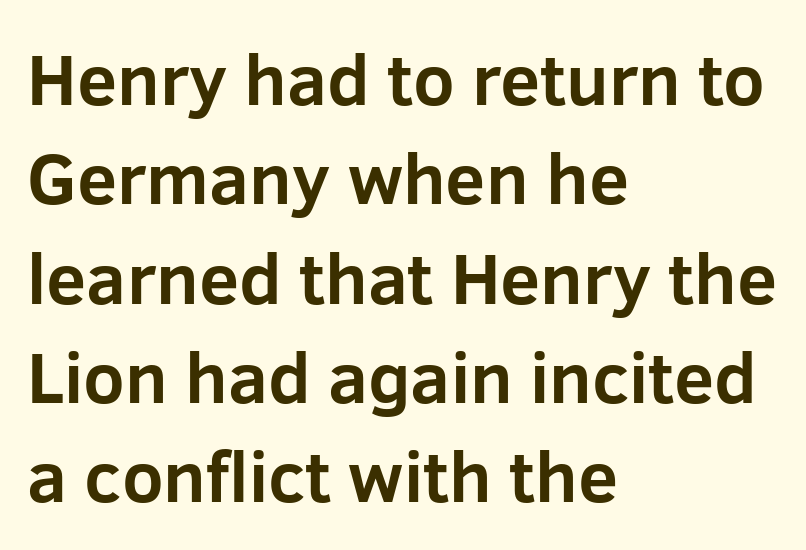
Are there feet on the stems? There aren't — it's a sans. In terms of posture, this sample is upright. The rendering uses natural spacing where letterforms have individual widths. The zone under the glyphs is completely vacant. Students, observe: this is what conventionally led text looks like.
